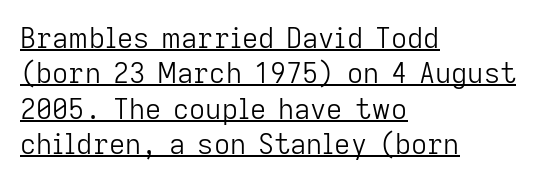
Stem width sits at or under what a default text font uses. Horizontally, the lines are justified to the leading edge only. Compared with typical body copy, the letter spacing here is the same. Posture: straight, roman, zero tilt.
